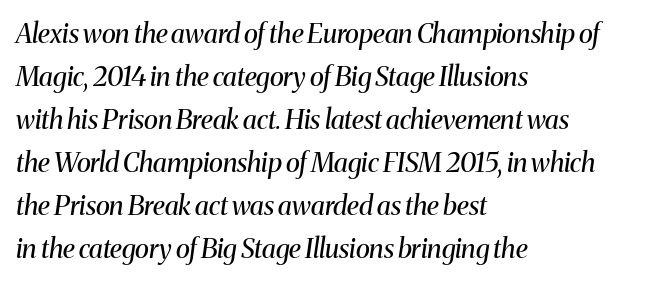
Q: Is the text bold? A: No.
Q: Is the text italic (slanted)? A: Yes, it leans right by about 8 degrees.
Q: Is the text underlined? A: No.
Q: How is the paragraph aligned? A: Left-aligned.
Q: Is the spacing between letters normal or unusually wide? A: Normal.
Q: Is the spacing between lines tight, normal or loose? A: Normal.
